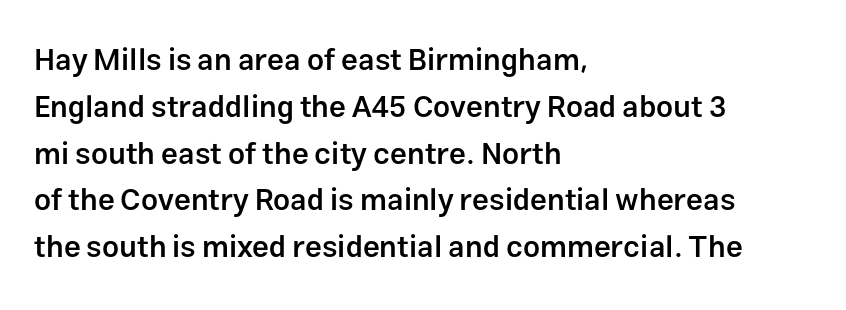
{"serif": "no", "italic": "no", "bold": "semi", "weight": "semibold", "width": "normal", "stroke_contrast": "low", "x_height": "medium", "monospaced": "no", "underline": "no", "align": "left", "line_spacing": "normal", "line_spacing_ratio": 1.56, "letter_spacing": "normal", "letter_spacing_em": 0.0, "glyph_px": 30}
